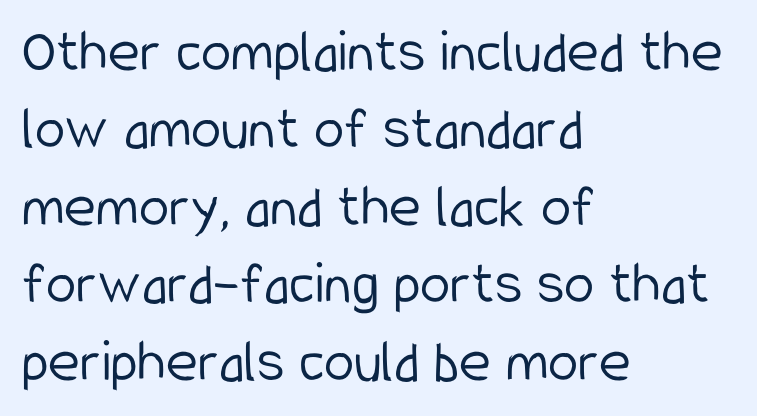
The image shows 61 px light, condensed sans-serif type, upright; set left-aligned, normal line spacing (1.27x), normal letter spacing, not underlined; low stroke contrast and a medium x-height.
